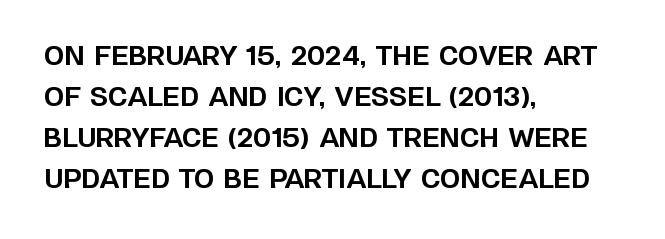
Standard letterfit; no display-style spreading of the glyphs. Compared with typical paragraphs, the rows here are spaced about the same. A bare baseline throughout the passage. Every stem runs plumb, perpendicular to the baseline. The typesetter chose a ragged-right arrangement here. The font is running at its bold setting.
